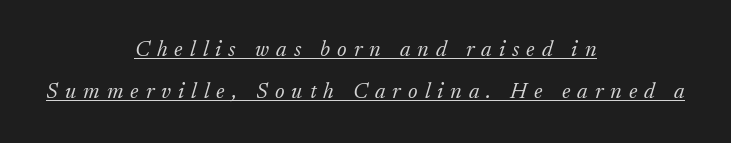
The image shows 22 px text type, italic (leaning right); set centered, loose line spacing (1.9x), unusually wide letter spacing (+0.32 em), underlined.
